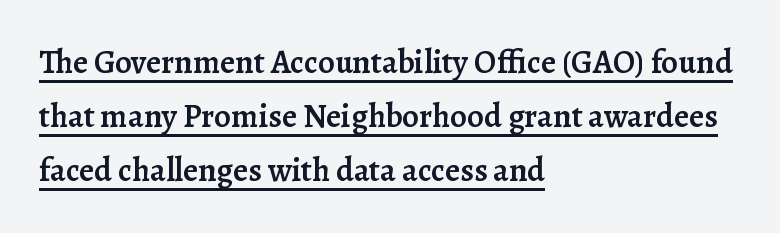
The image shows 33 px semibold serif type, upright; set left-aligned, normal line spacing (1.64x), normal letter spacing, underlined; low stroke contrast and a medium x-height.
